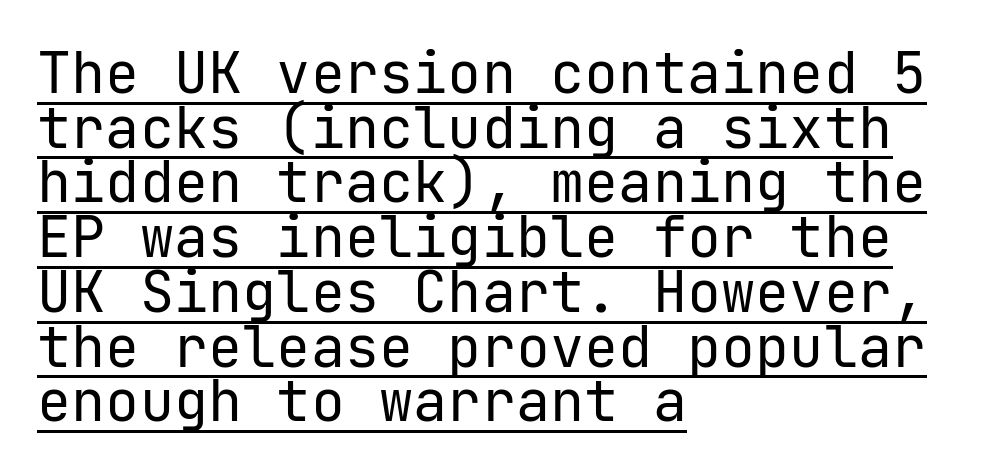
The letters carry no serifs — their stems end cleanly without finishing strokes. The glyphs are accompanied by a horizontal stroke just below them. The weight would be labelled regular, book, light, or lighter still. These lines are rendered in a fixed-pitch font. Nothing unusual about the tracking: characters are spaced as the font intends.
